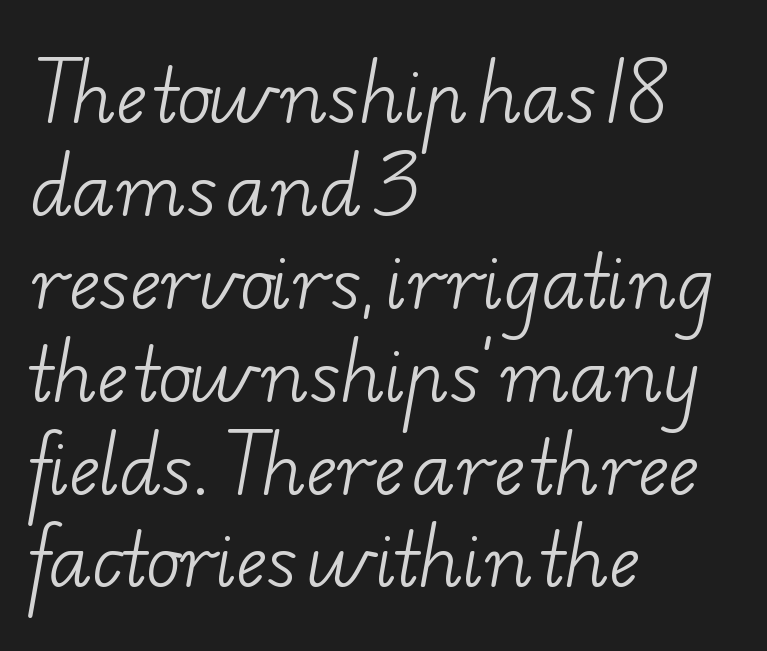
Q: Is the text bold? A: No.
Q: Is the typeface a serif or a sans-serif typeface? A: Serif.
Q: Is the text underlined? A: No.
Q: How is the paragraph aligned? A: Left-aligned.
Q: Is the spacing between letters normal or unusually wide? A: Normal.
Q: Is the spacing between lines tight, normal or loose? A: Normal.
Q: Width (condensed, normal, or wide)? A: Wide.
Q: Stroke contrast? A: Low.
Q: x-height? A: Small.
Q: Monospaced? A: No.
